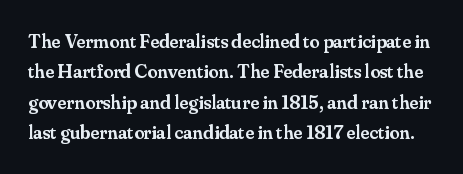
Q: Is the text bold? A: Semi-bold.
Q: Is the text italic (slanted)? A: No, it is upright.
Q: Is the text underlined? A: No.
Q: Is the spacing between letters normal or unusually wide? A: Normal.
Q: Is the spacing between lines tight, normal or loose? A: Normal.
